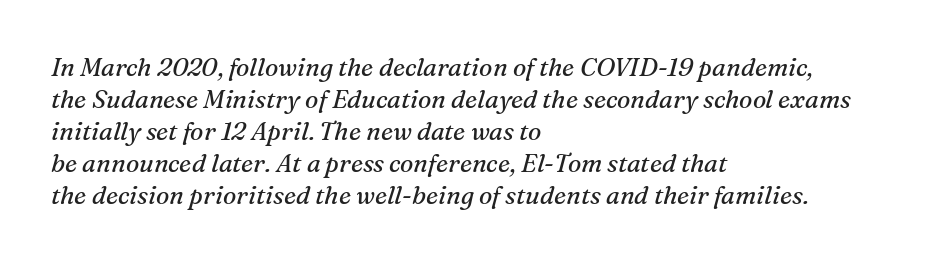
Layout note: lines flush left. No letter is thick-stroked: the sample isn't bold. This rendering features lettering with no underline. Default kerning and tracking; the words read as compact shapes. The block of text has a typical density, with ordinary space between rows. Would a proofreader flag this as italicized? Yes.
